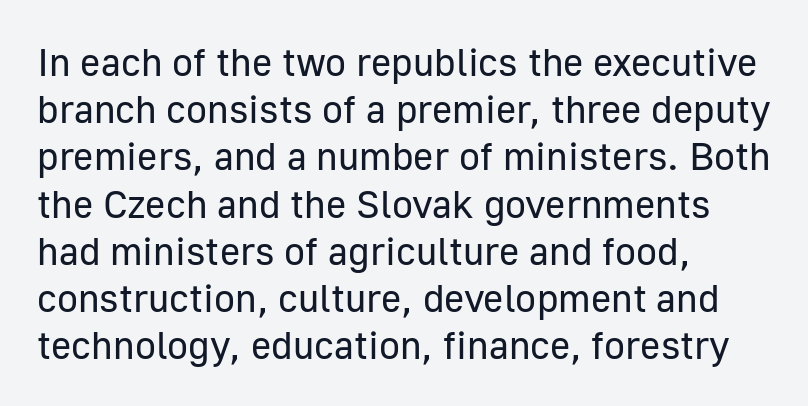
The image shows 39 px regular-weight sans-serif type, upright; set left-aligned, line spacing 1.21x, normal letter spacing, not underlined; low stroke contrast and a medium x-height.
